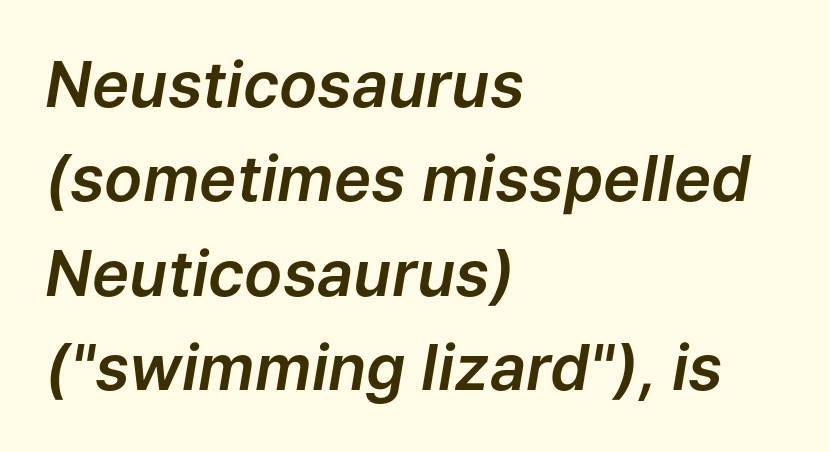
Q: Is the text italic (slanted)? A: Yes, it leans right by about 9 degrees.
Q: Is the text underlined? A: No.
Q: How is the paragraph aligned? A: Left-aligned.
Q: Is the spacing between letters normal or unusually wide? A: Normal.
Q: Is the spacing between lines tight, normal or loose? A: Normal.
Q: Width (condensed, normal, or wide)? A: Normal.
Q: Stroke contrast? A: Low.
Q: x-height? A: Medium.
Q: Monospaced? A: No.
